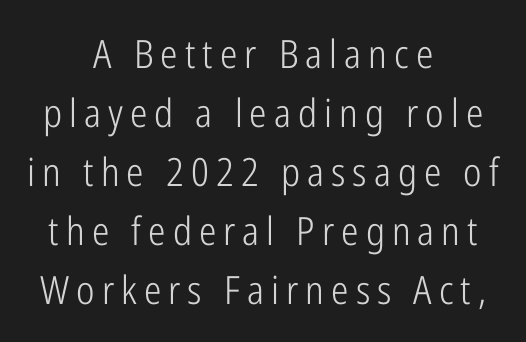
The letters advance in unequal steps, a hallmark of proportional type. The face looks like a standard text weight, possibly lighter. What's the leading like? Ordinary, nothing unusual. Classification — sans serif.
